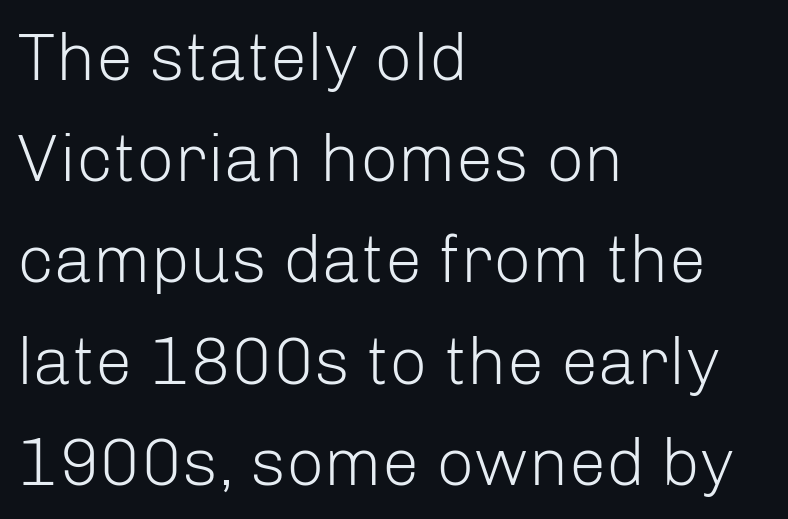
Short and long lines alike share a common starting point at left. Vertical strokes here are truly vertical. Note the varied advance widths — an 'i' is clearly narrower than an 'm'. Students, observe: this is what conventionally led text looks like. The zone under the glyphs is completely vacant.
